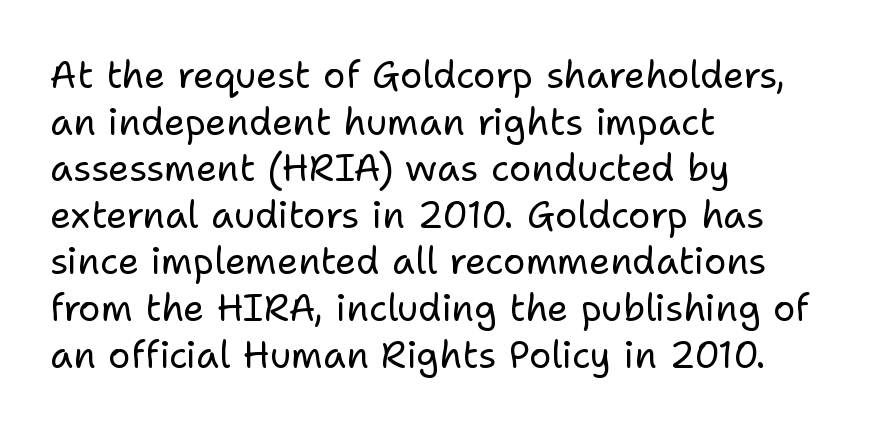
Q: Is the text bold? A: No.
Q: Is the text italic (slanted)? A: No, it is upright.
Q: Is the typeface a serif or a sans-serif typeface? A: Sans-serif.
Q: Is the text underlined? A: No.
Q: How is the paragraph aligned? A: Left-aligned.
Q: Is the spacing between letters normal or unusually wide? A: Normal.
Q: Is the spacing between lines tight, normal or loose? A: Normal.
Q: Width (condensed, normal, or wide)? A: Normal.
Q: Stroke contrast? A: Low.
Q: x-height? A: Medium.
Q: Monospaced? A: No.
